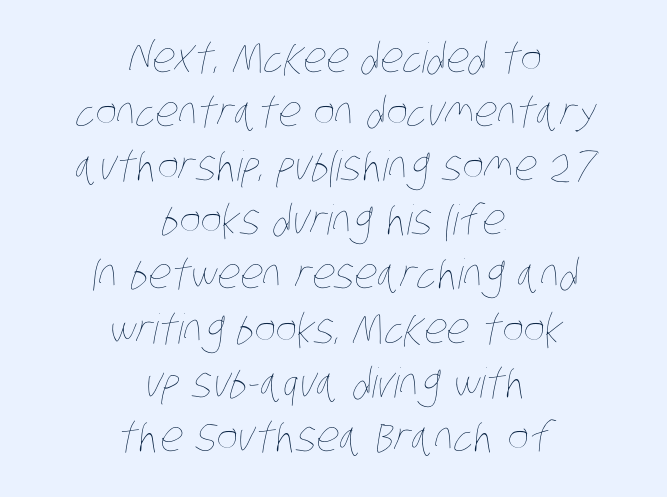
This reads as an unemphasized weight, regular at the heaviest. Baseline-to-baseline distance is the conventional proportion of letter height. The setting favours the middle, as headings and verse often do. Nobody touched the tracking dial on this one. The letters advance in unequal steps, a hallmark of proportional type.
